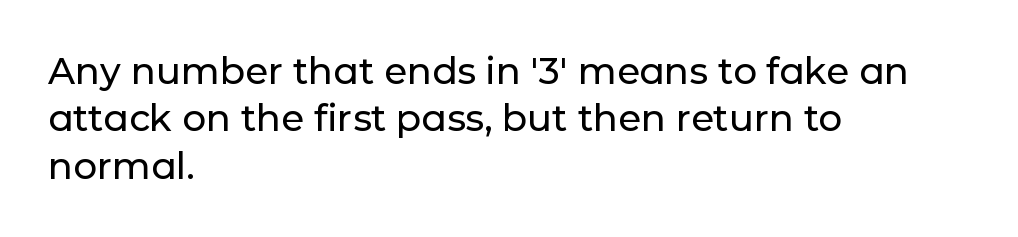
Q: Is the text italic (slanted)? A: No, it is upright.
Q: Is the typeface a serif or a sans-serif typeface? A: Sans-serif.
Q: Is the text underlined? A: No.
Q: How is the paragraph aligned? A: Left-aligned.
Q: Is the spacing between letters normal or unusually wide? A: Normal.
Q: Is the spacing between lines tight, normal or loose? A: Normal.
Q: Width (condensed, normal, or wide)? A: Normal.
Q: Stroke contrast? A: Low.
Q: x-height? A: Medium.
Q: Monospaced? A: No.
